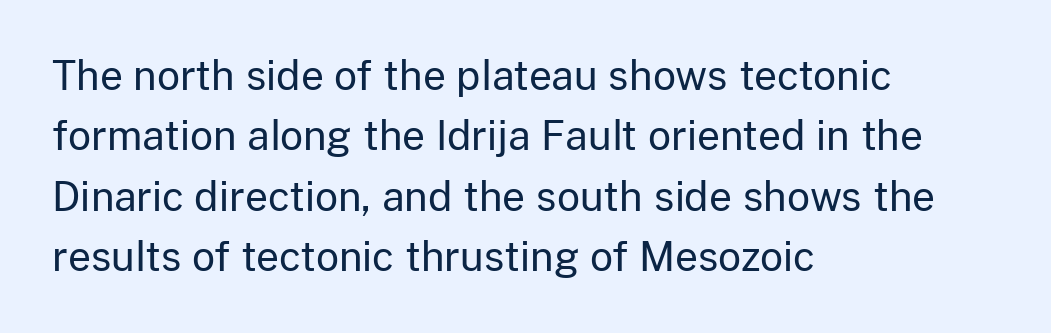
Q: Is the text bold? A: No.
Q: Is the text italic (slanted)? A: No, it is upright.
Q: Is the typeface a serif or a sans-serif typeface? A: Sans-serif.
Q: Is the text underlined? A: No.
Q: How is the paragraph aligned? A: Left-aligned.
Q: Is the spacing between letters normal or unusually wide? A: Normal.
Q: Is the spacing between lines tight, normal or loose? A: Normal.
Q: Width (condensed, normal, or wide)? A: Normal.
Q: Stroke contrast? A: Low.
Q: x-height? A: Medium.
Q: Monospaced? A: No.
